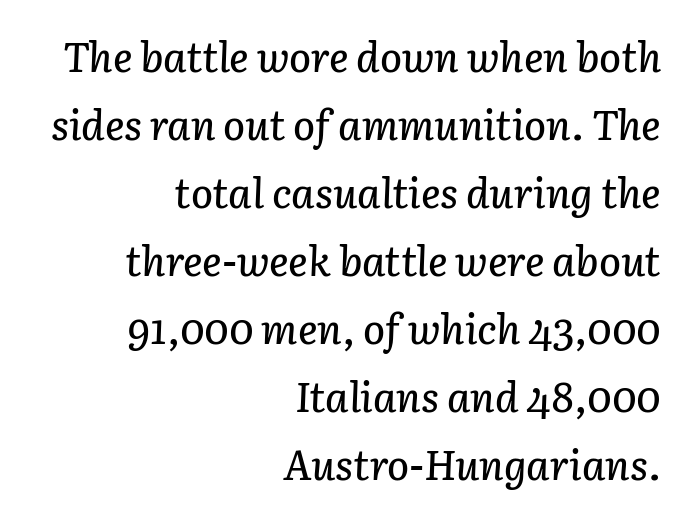
Q: Is the text italic (slanted)? A: Yes, it leans right by about 3 degrees.
Q: Is the text underlined? A: No.
Q: How is the paragraph aligned? A: Right-aligned.
Q: Is the spacing between letters normal or unusually wide? A: Normal.
Q: Is the spacing between lines tight, normal or loose? A: Normal.
Q: Width (condensed, normal, or wide)? A: Normal.
Q: Stroke contrast? A: Low.
Q: x-height? A: Medium.
Q: Monospaced? A: No.
